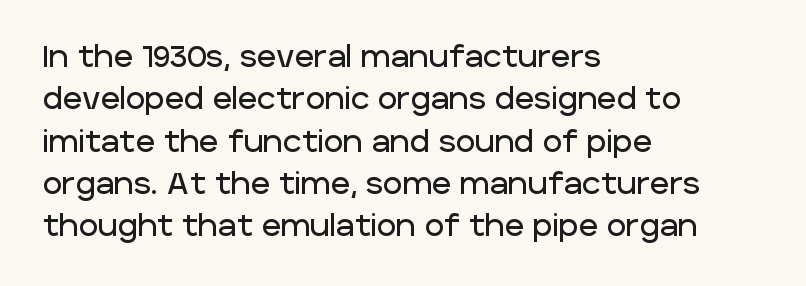
{"serif": "no", "italic": "no", "width": "normal", "stroke_contrast": "low", "x_height": "large", "monospaced": "no", "underline": "no", "align": "left", "line_spacing": "normal", "line_spacing_ratio": 1.41, "letter_spacing": "normal", "letter_spacing_em": 0.0, "glyph_px": 30}
